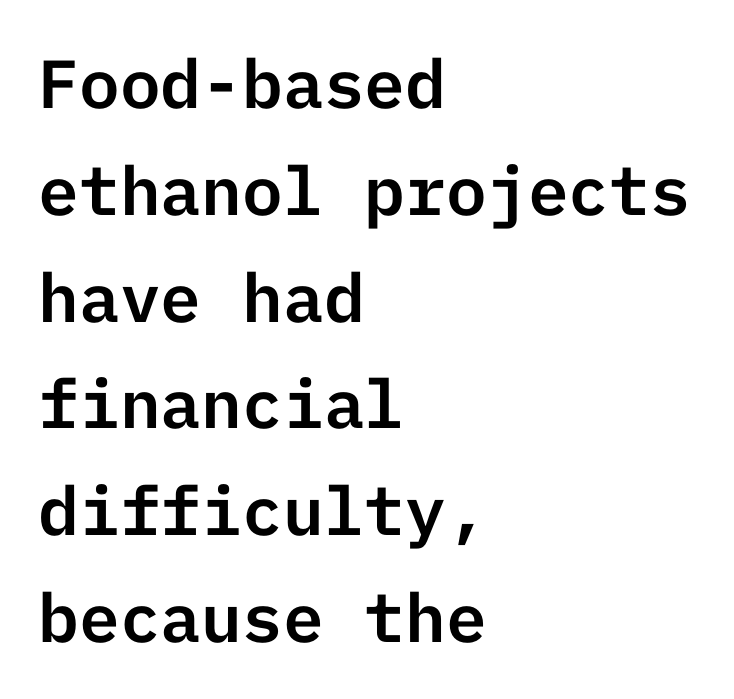
{"serif": "no", "italic": "no", "width": "normal", "stroke_contrast": "low", "x_height": "medium", "underline": "no", "align": "left", "line_spacing": "normal", "line_spacing_ratio": 1.57, "letter_spacing": "normal", "letter_spacing_em": 0.0, "glyph_px": 68}
